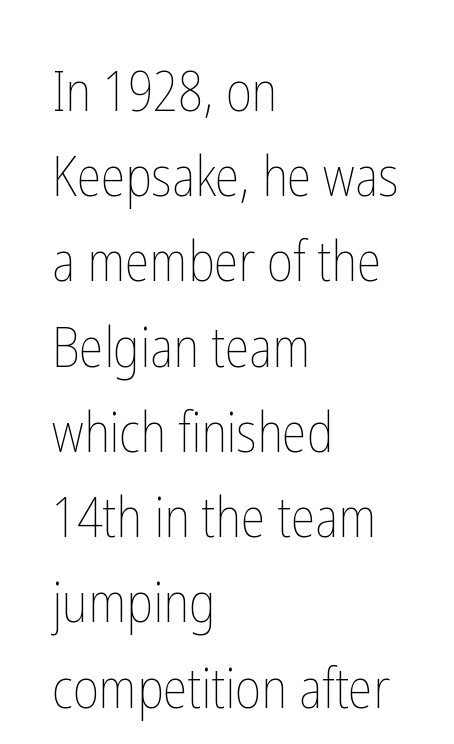
{"italic": "no", "bold": "no", "weight": "thin", "width": "condensed", "stroke_contrast": "low", "x_height": "medium", "monospaced": "no", "underline": "no", "align": "left", "line_spacing": "normal", "line_spacing_ratio": 1.55, "letter_spacing": "normal", "letter_spacing_em": 0.0, "glyph_px": 55}
